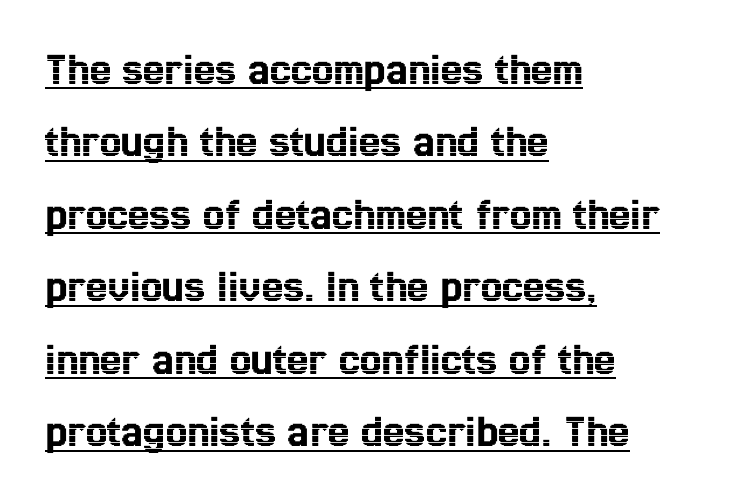
This rendering features underlined lettering. Is there much room between lines? A standard amount, neither cramped nor airy. Reading down the block, your eye returns to a fixed left position each line. Posture: vertical. The face used here is rendered with its standard letterfit. Note the varied advance widths — an 'i' is clearly narrower than an 'm'.
